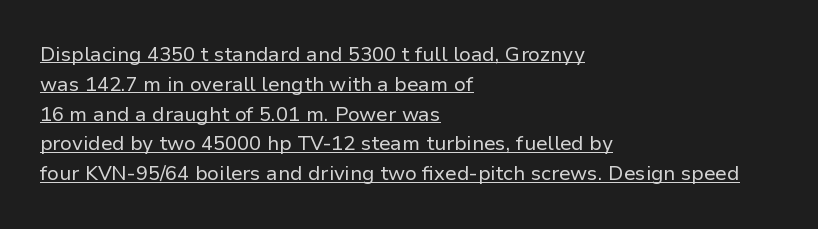
{"italic": "no", "bold": "no", "underline": "yes", "align": "left", "line_spacing": "normal", "line_spacing_ratio": 1.49, "letter_spacing": "normal", "letter_spacing_em": 0.0, "glyph_px": 20}
